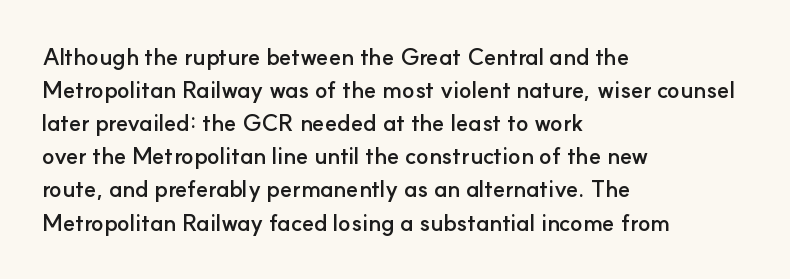
The image shows 23 px bold type, upright; set left-aligned, normal line spacing (1.44x), normal letter spacing, not underlined.
